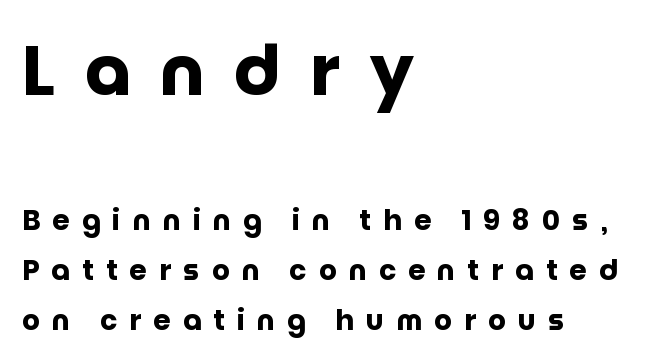
Q: Is the text bold? A: Yes.
Q: Is the text italic (slanted)? A: No, it is upright.
Q: Is the typeface a serif or a sans-serif typeface? A: Sans-serif.
Q: Is the text underlined? A: No.
Q: How is the paragraph aligned? A: Left-aligned.
Q: Is the spacing between letters normal or unusually wide? A: Unusually wide.
Q: Which block of text is set in a larger size, the first (top) or the second (bottom)? A: The first (top) one.
Q: Width (condensed, normal, or wide)? A: Normal.
Q: Stroke contrast? A: Low.
Q: x-height? A: Large.
Q: Monospaced? A: No.
